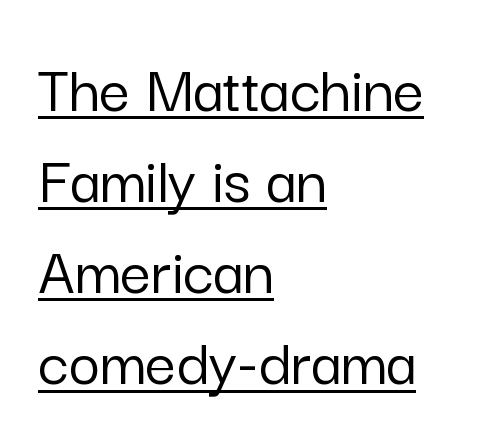
{"serif": "no", "italic": "no", "width": "normal", "stroke_contrast": "low", "x_height": "medium", "monospaced": "no", "underline": "yes", "align": "left", "line_spacing": "normal", "line_spacing_ratio": 1.34, "letter_spacing": "normal", "letter_spacing_em": 0.0, "glyph_px": 68}
